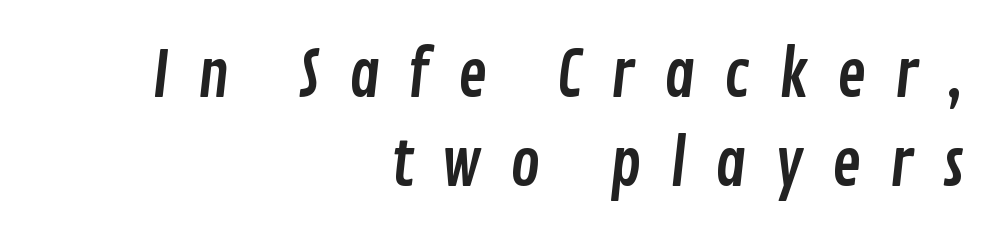
{"serif": "no", "width": "condensed", "stroke_contrast": "low", "x_height": "medium", "monospaced": "no", "underline": "no", "align": "right", "line_spacing": "normal", "line_spacing_ratio": 1.41, "letter_spacing": "wide", "letter_spacing_em": 0.44, "glyph_px": 63}
